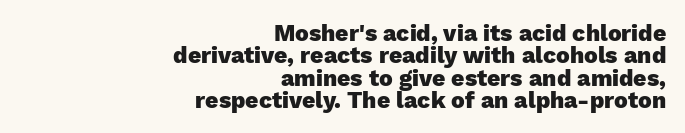
Q: Is the text bold? A: Yes.
Q: Is the text italic (slanted)? A: No, it is upright.
Q: Is the text underlined? A: No.
Q: How is the paragraph aligned? A: Right-aligned.
Q: Is the spacing between letters normal or unusually wide? A: Normal.
Q: Is the spacing between lines tight, normal or loose? A: Tight.
